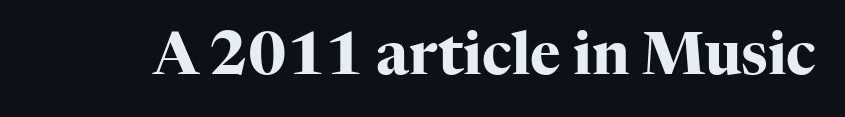
Honestly, there is no underline to notice here at all. The passage shown is emphatically bold. Is this a fixed-width face? No — the glyphs have proportional, varying widths. Serifs: yes, visible at the terminals of the letterforms.
